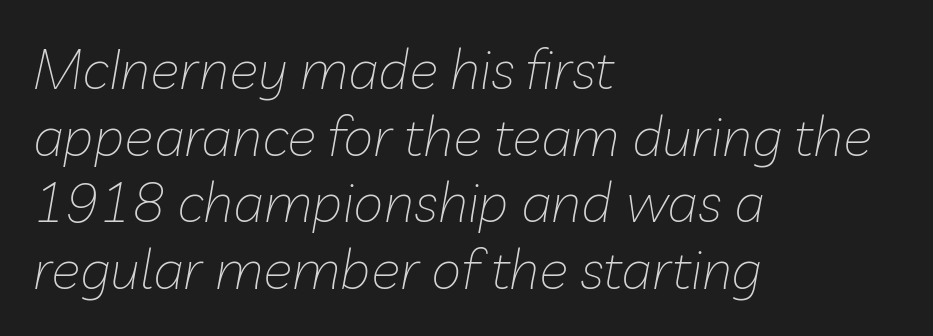
A typesetter would call this proportional, since set widths differ per character. Would a proofreader flag this as italicized? Yes. Nobody touched the tracking dial on this one. Clear beneath every line of the passage. All the whitespace from short lines collects on the right.
